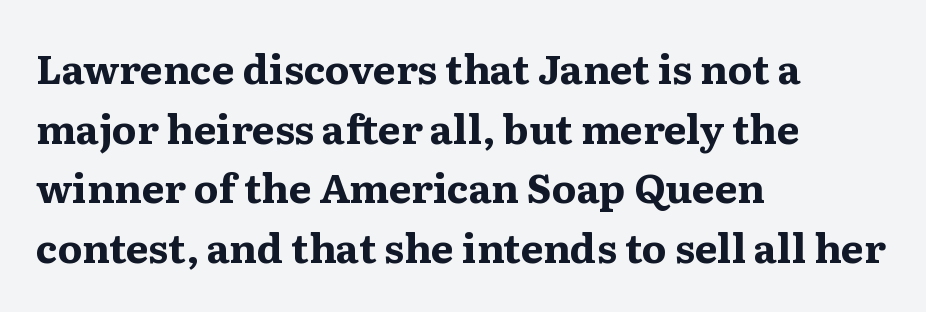
Q: Is the text bold? A: Yes.
Q: Is the text italic (slanted)? A: No, it is upright.
Q: Is the typeface a serif or a sans-serif typeface? A: Serif.
Q: Is the text underlined? A: No.
Q: How is the paragraph aligned? A: Left-aligned.
Q: Is the spacing between letters normal or unusually wide? A: Normal.
Q: Is the spacing between lines tight, normal or loose? A: Normal.
Q: Width (condensed, normal, or wide)? A: Wide.
Q: Stroke contrast? A: Medium.
Q: x-height? A: Medium.
Q: Monospaced? A: No.
